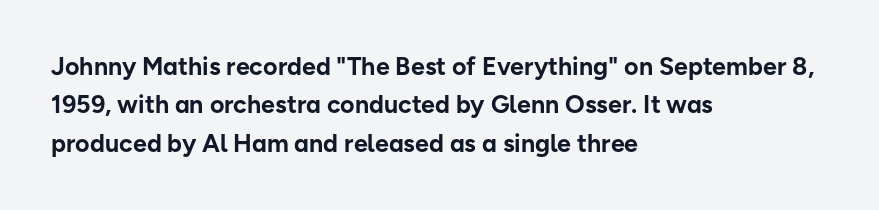
Here the glyphs are tracked normally, forming tight word shapes. Does the weight exceed regular? Yes, all the way to bold. The text block is weighted toward the left margin, trailing off unevenly rightward. Style check: upright. Notice how descenders clear the ascenders below comfortably — that's standard leading. Glance below the letters and you will spot only blank space.
